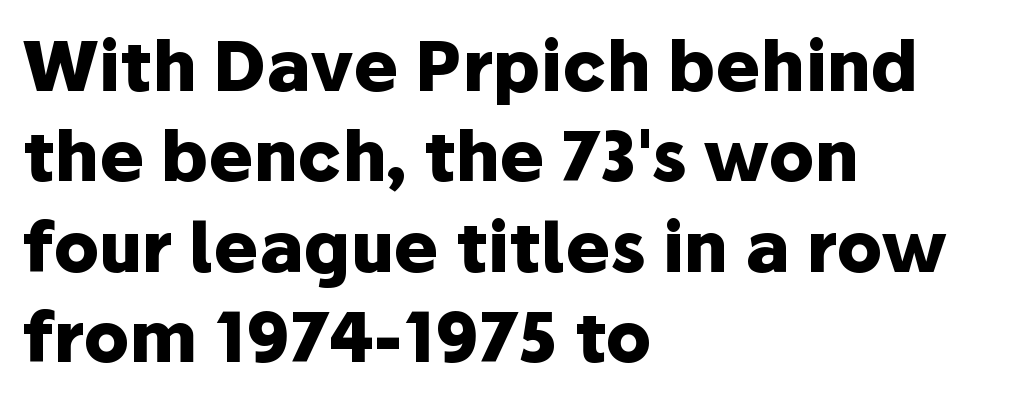
Q: Is the text bold? A: Yes.
Q: Is the text italic (slanted)? A: No, it is upright.
Q: Is the typeface a serif or a sans-serif typeface? A: Sans-serif.
Q: Is the text underlined? A: No.
Q: How is the paragraph aligned? A: Left-aligned.
Q: Is the spacing between letters normal or unusually wide? A: Normal.
Q: Is the spacing between lines tight, normal or loose? A: Normal.
Q: Width (condensed, normal, or wide)? A: Normal.
Q: Stroke contrast? A: Low.
Q: x-height? A: Medium.
Q: Monospaced? A: No.
